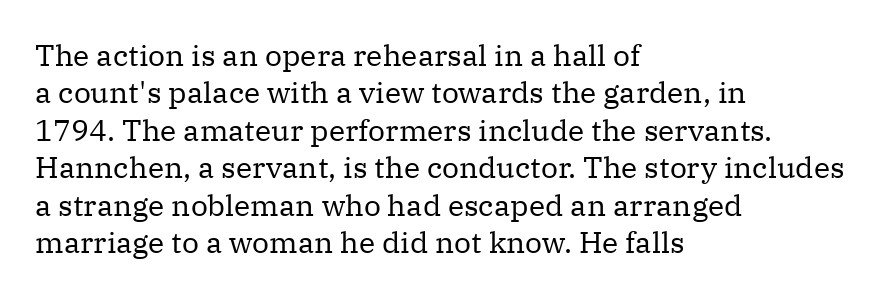
Q: Is the text bold? A: No.
Q: Is the text italic (slanted)? A: No, it is upright.
Q: Is the typeface a serif or a sans-serif typeface? A: Serif.
Q: Is the text underlined? A: No.
Q: How is the paragraph aligned? A: Left-aligned.
Q: Is the spacing between letters normal or unusually wide? A: Normal.
Q: Is the spacing between lines tight, normal or loose? A: Normal.
Q: Width (condensed, normal, or wide)? A: Normal.
Q: Stroke contrast? A: Medium.
Q: x-height? A: Medium.
Q: Monospaced? A: No.
